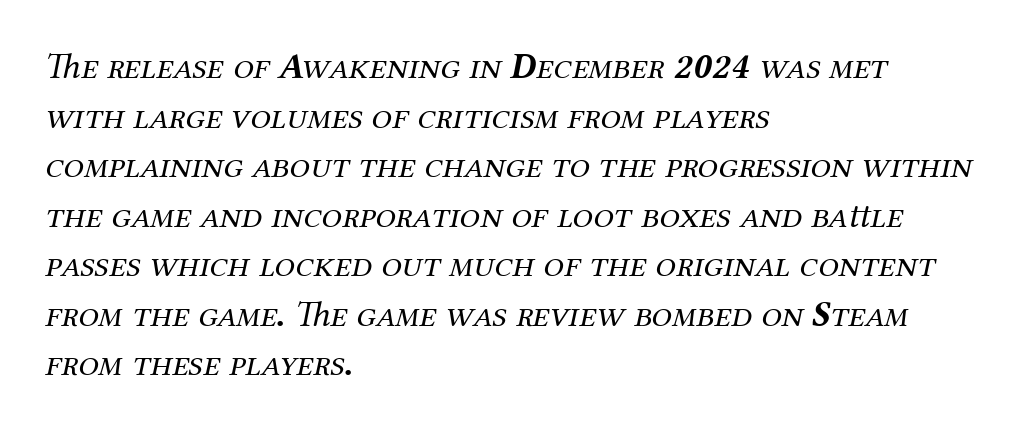
{"serif": "yes", "italic": "yes", "lean": "right", "slant_degrees": 12, "bold": "no", "weight": "regular", "width": "normal", "stroke_contrast": "medium", "x_height": "medium", "monospaced": "no", "underline": "no", "align": "left", "line_spacing": "normal", "line_spacing_ratio": 1.34, "letter_spacing": "normal", "letter_spacing_em": 0.0, "glyph_px": 37}
